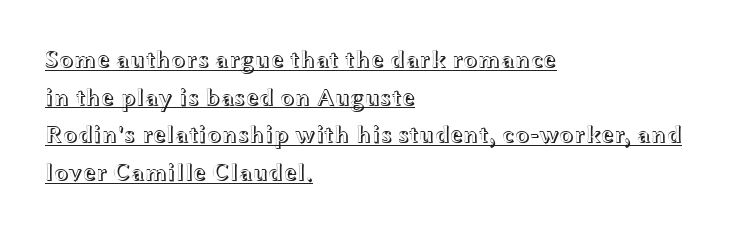
Q: Is the text italic (slanted)? A: No, it is upright.
Q: Is the text underlined? A: Yes.
Q: How is the paragraph aligned? A: Left-aligned.
Q: Is the spacing between letters normal or unusually wide? A: Normal.
Q: Is the spacing between lines tight, normal or loose? A: Normal.
